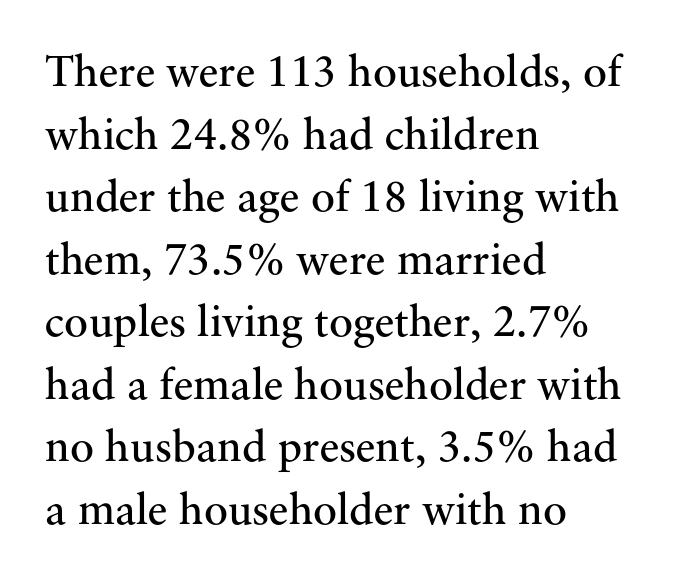
{"serif": "yes", "italic": "no", "bold": "no", "weight": "regular", "width": "normal", "stroke_contrast": "medium", "x_height": "small", "monospaced": "no", "underline": "no", "align": "left", "line_spacing": "normal", "line_spacing_ratio": 1.39, "letter_spacing": "normal", "letter_spacing_em": 0.0, "glyph_px": 45}
